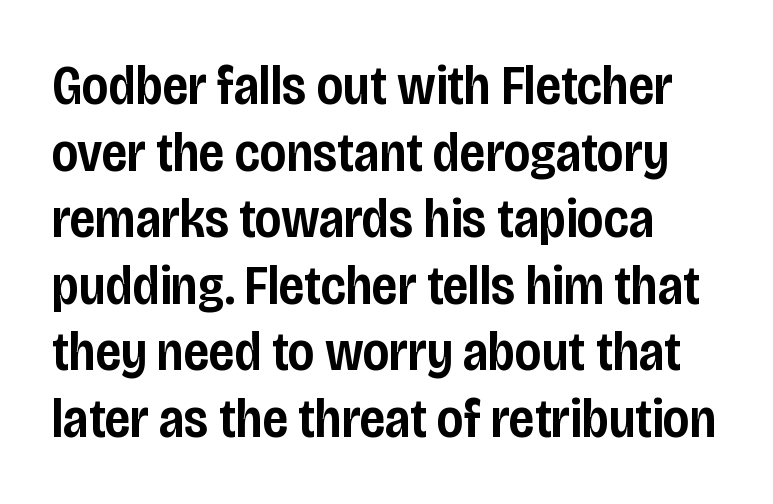
The image shows 55 px semibold, condensed sans-serif type, upright; set line spacing 1.21x, normal letter spacing, not underlined; low stroke contrast and a large x-height.
